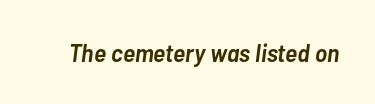
Q: Is the text bold? A: Semi-bold.
Q: Is the text italic (slanted)? A: Yes, it leans right by about 7 degrees.
Q: Is the text underlined? A: No.
Q: Is the spacing between letters normal or unusually wide? A: Normal.
